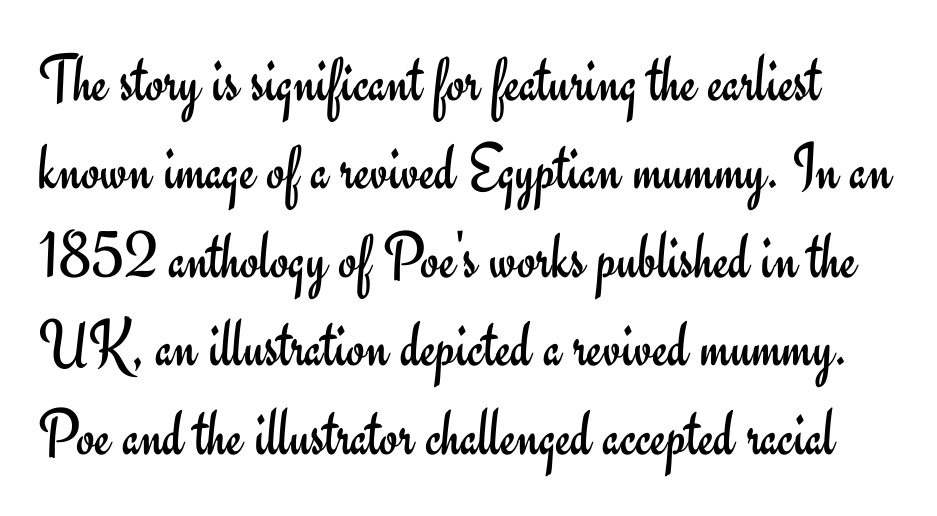
Q: Is the text bold? A: No.
Q: Is the text italic (slanted)? A: Yes.
Q: Is the typeface a serif or a sans-serif typeface? A: Sans-serif.
Q: Is the text underlined? A: No.
Q: Is the spacing between letters normal or unusually wide? A: Normal.
Q: Is the spacing between lines tight, normal or loose? A: Normal.
Q: Width (condensed, normal, or wide)? A: Normal.
Q: Stroke contrast? A: Low.
Q: x-height? A: Small.
Q: Monospaced? A: No.
